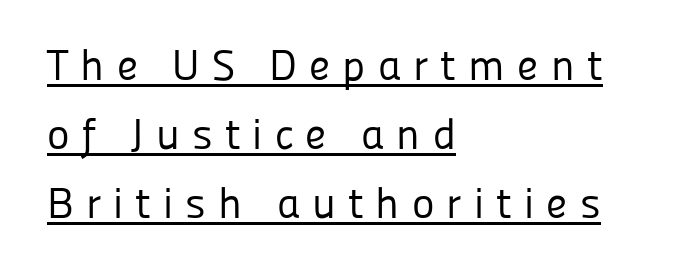
Glance below the letters and you will spot a drawn line. Looks like regular typesetting: each glyph gets only the width it needs. Compared with a centered layout, this one pins lines to the left instead. Unlike italic type, these characters show no tilt at all. The strokes are not fattened; the text isn't bold. Nothing sits at the stroke ends, so this counts as sans-serif.
